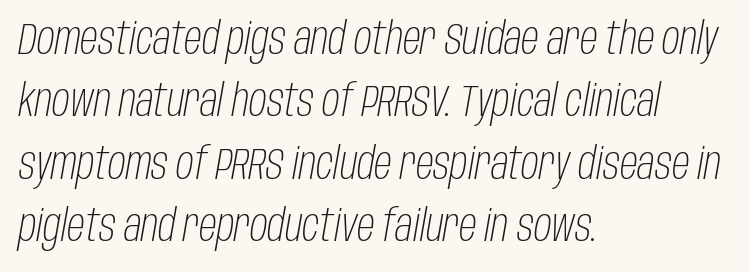
The letters advance in unequal steps, a hallmark of proportional type. This is oblique type, the kind used for emphasis or titles. Decoration check: the copy has no underline. Stroke mass is kept to a normal reading level or below. Leftover space on each line is placed entirely after the last word. Caption: standard tracking, unaltered.
